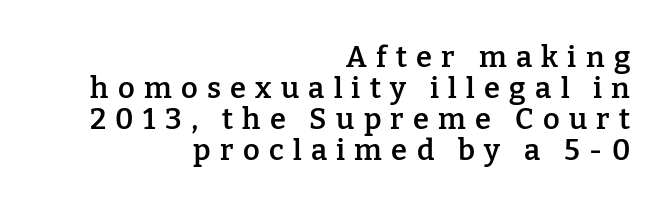
Character widths vary here, with narrow letters taking less room than wide ones. Reading down the block, your eye finds every line finishing at a fixed right position. The lettering holds an erect, upright posture throughout. Notice how descenders almost collide with the ascenders below — that's tight leading. Here the glyphs are tracked loosely, breaking word shapes into spaced letters. Each row of text sits above clean, open space.
